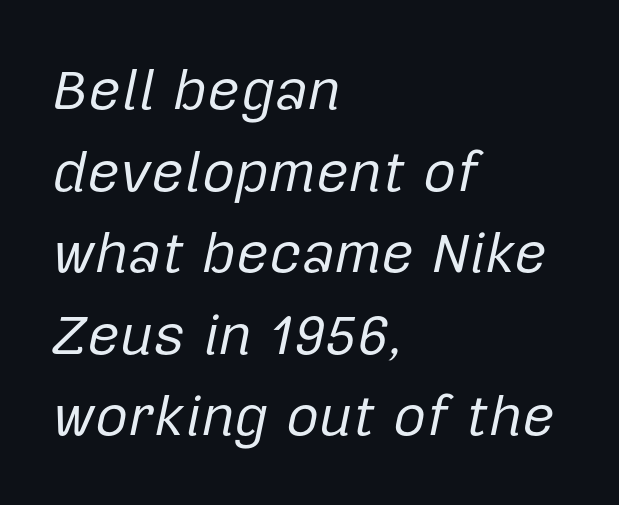
{"italic": "yes", "lean": "right", "slant_degrees": 12, "bold": "no", "weight": "regular", "width": "normal", "stroke_contrast": "low", "x_height": "medium", "monospaced": "no", "underline": "no", "align": "left", "line_spacing": "normal", "line_spacing_ratio": 1.43, "letter_spacing": "normal", "letter_spacing_em": 0.0, "glyph_px": 57}
